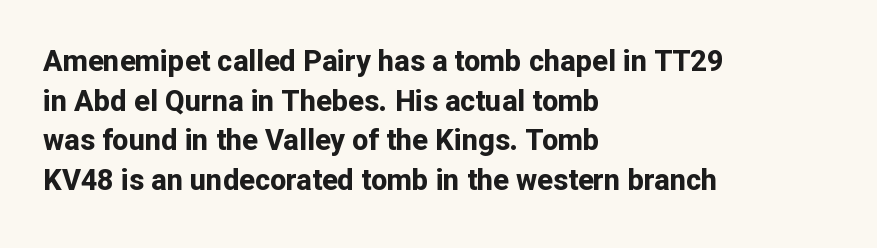
The image shows 29 px bold sans-serif type, upright; set left-aligned, normal line spacing (1.37x), normal letter spacing, not underlined; low stroke contrast and a medium x-height.
